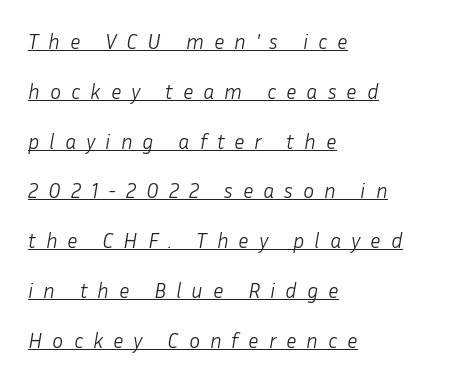
The image shows 21 px text type, italic (leaning right); set left-aligned, loose line spacing (2.37x), unusually wide letter spacing (+0.47 em), underlined.
